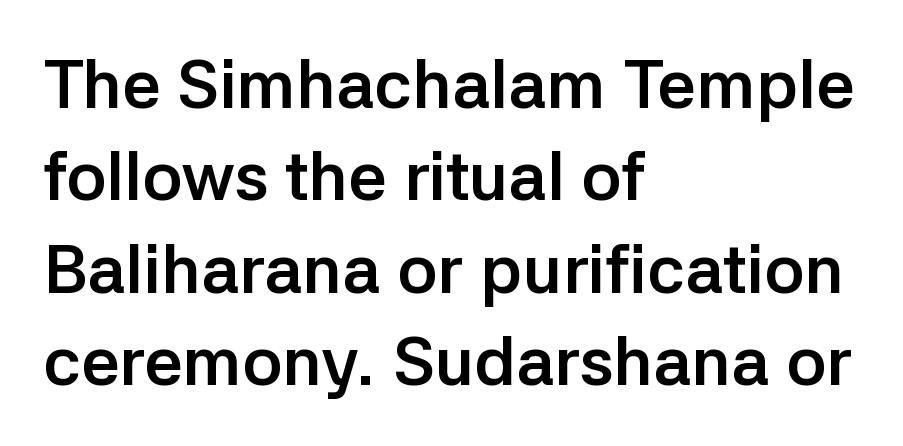
Normally led — the rows are evenly, conventionally spaced. These lines were composed using upright roman letters. Has an underline been added? It has not. Students, this is bold: see how much ink each stroke carries. A typesetter would call this zero additional tracking. Are there feet on the stems? There aren't — it's a sans.
